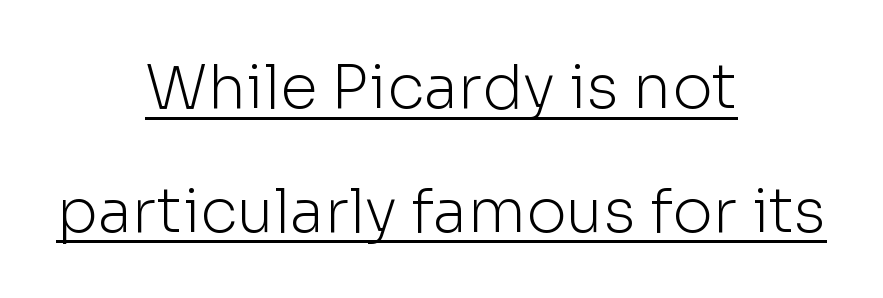
{"serif": "no", "italic": "no", "bold": "no", "weight": "light", "width": "normal", "stroke_contrast": "low", "x_height": "medium", "monospaced": "no", "underline": "yes", "align": "center", "line_spacing": "loose", "line_spacing_ratio": 2.03, "letter_spacing": "normal", "letter_spacing_em": 0.0, "glyph_px": 61}
